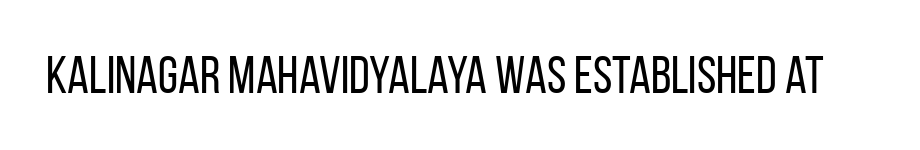
Character widths vary here, with narrow letters taking less room than wide ones. The characters display no serif detailing; their extremities are plain. Only glyphs here, with clear space below each row. The letterforms sit at book weight or below. This sample uses plain, unmodified letter spacing.
